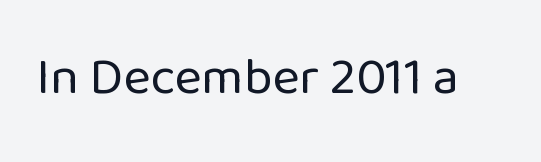
Q: Is the text bold? A: No.
Q: Is the text italic (slanted)? A: No, it is upright.
Q: Is the typeface a serif or a sans-serif typeface? A: Sans-serif.
Q: Is the text underlined? A: No.
Q: Is the spacing between letters normal or unusually wide? A: Normal.
Q: Width (condensed, normal, or wide)? A: Normal.
Q: Stroke contrast? A: Low.
Q: x-height? A: Medium.
Q: Monospaced? A: No.
